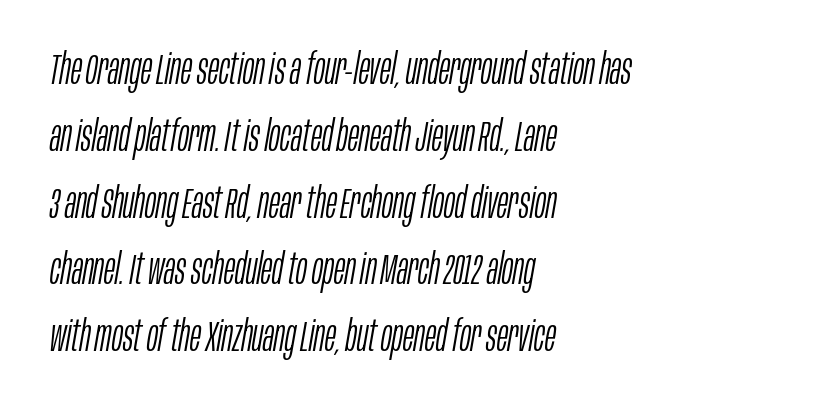
Q: Is the text bold? A: No.
Q: Is the text italic (slanted)? A: Yes, it leans right by about 10 degrees.
Q: Is the text underlined? A: No.
Q: How is the paragraph aligned? A: Left-aligned.
Q: Is the spacing between letters normal or unusually wide? A: Normal.
Q: Is the spacing between lines tight, normal or loose? A: Normal.
Q: Width (condensed, normal, or wide)? A: Condensed.
Q: Stroke contrast? A: Low.
Q: x-height? A: Large.
Q: Monospaced? A: No.
